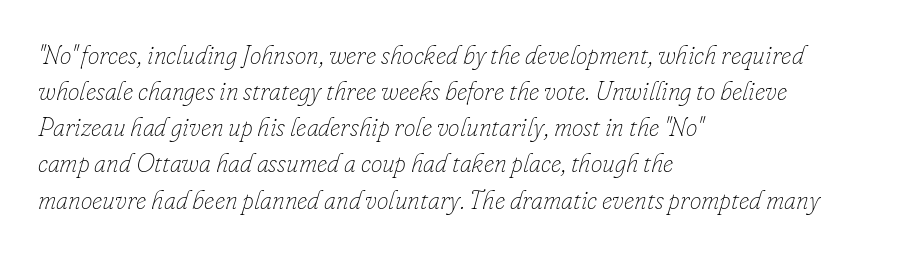
Q: Is the text bold? A: No.
Q: Is the text italic (slanted)? A: Yes, it leans right by about 16 degrees.
Q: Is the text underlined? A: No.
Q: How is the paragraph aligned? A: Left-aligned.
Q: Is the spacing between letters normal or unusually wide? A: Normal.
Q: Is the spacing between lines tight, normal or loose? A: Normal.
